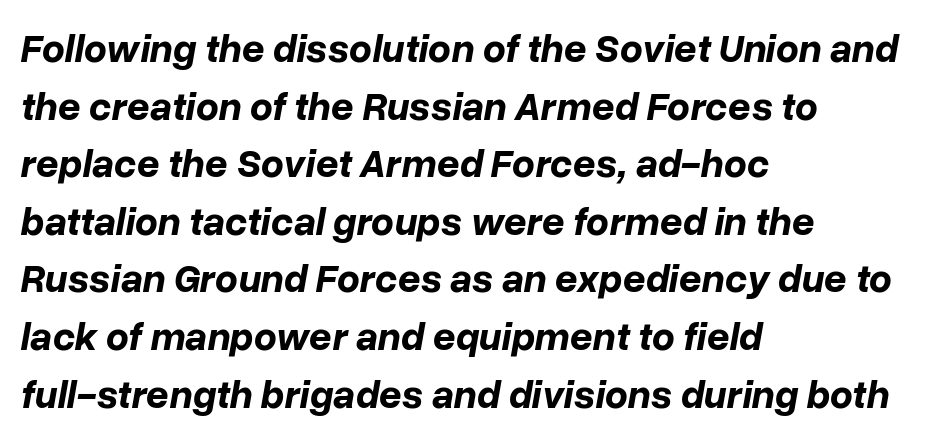
Proportional: the letters do not fall into vertical columns. Strong, thick strokes mark this as bold type. Spacing between characters is what you'd get straight out of the box. Leftover space on each line is placed entirely after the last word. Clear beneath every line of the passage.
